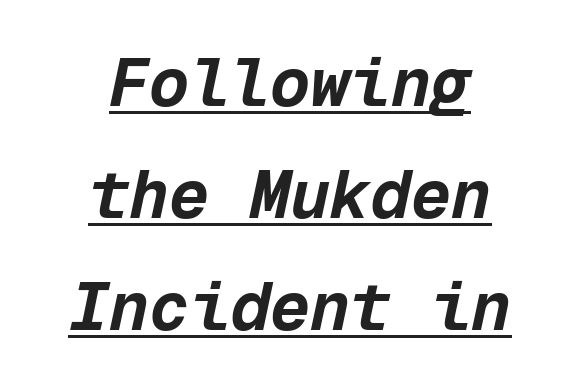
You can see a thin bar hugging the bottom of the glyphs. The letters march in equal steps, a hallmark of fixed-pitch type. These lines are centered, leaving both edges ragged. There is no visible air inserted between adjacent glyphs. Characters are canted at an angle relative to the baseline's perpendicular.
